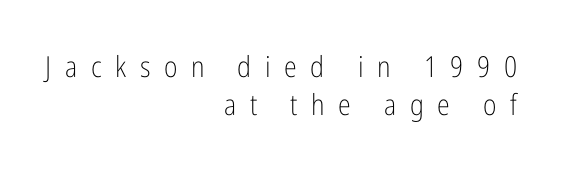
Q: Is the text bold? A: No.
Q: Is the text italic (slanted)? A: No, it is upright.
Q: Is the typeface a serif or a sans-serif typeface? A: Sans-serif.
Q: Is the text underlined? A: No.
Q: How is the paragraph aligned? A: Right-aligned.
Q: Is the spacing between letters normal or unusually wide? A: Unusually wide.
Q: Is the spacing between lines tight, normal or loose? A: Normal.
Q: Width (condensed, normal, or wide)? A: Condensed.
Q: Stroke contrast? A: Low.
Q: x-height? A: Medium.
Q: Monospaced? A: No.
